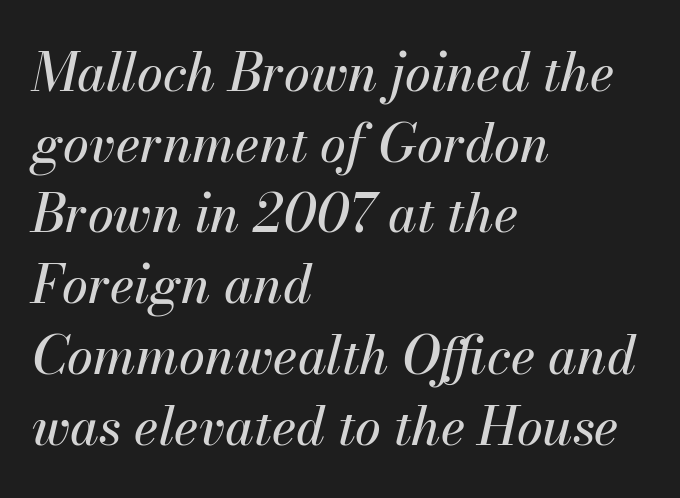
Every row of glyphs begins at an identical x-position on the left. Yep, that's italic — everything's leaning. There is no visible air inserted between adjacent glyphs. Rule under the text: the space is simply empty. Compared with typical paragraphs, the rows here are spaced about the same. Think of a printed novel: that variable character pitch is what you see here.
